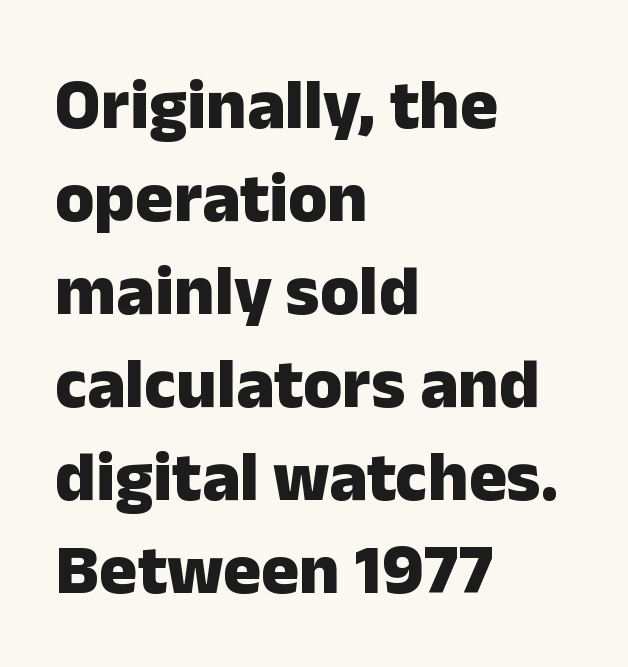
The image shows 71 px heavy sans-serif type, upright; set left-aligned, normal line spacing (1.31x), normal letter spacing, not underlined; low stroke contrast and a medium x-height.
